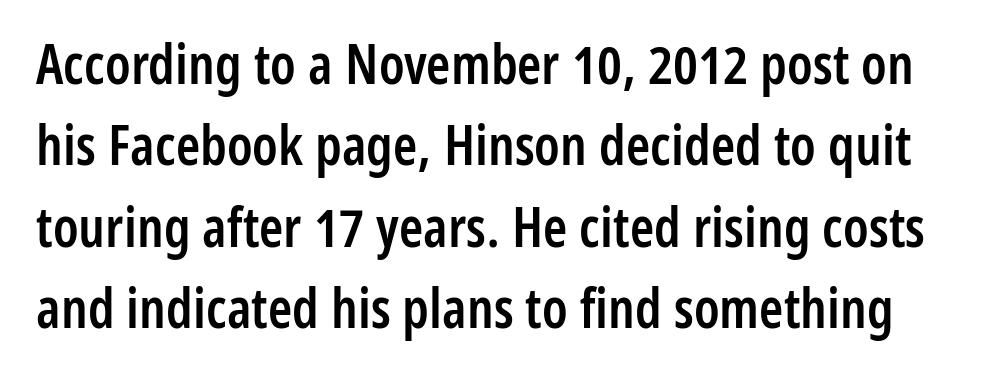
{"serif": "no", "italic": "no", "bold": "semi", "weight": "semibold", "width": "condensed", "stroke_contrast": "low", "x_height": "medium", "monospaced": "no", "underline": "no", "line_spacing": "normal", "line_spacing_ratio": 1.48, "letter_spacing": "normal", "letter_spacing_em": 0.0, "glyph_px": 55}
